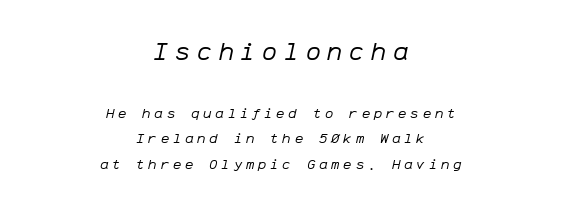
{"italic": "yes", "lean": "right", "slant_degrees": 12, "bold": "no", "underline": "no", "align": "center", "line_spacing_ratio": 1.83, "letter_spacing": "wide", "letter_spacing_em": 0.27, "larger_block": "first", "size_ratio": 1.79, "glyph_px": 25}
